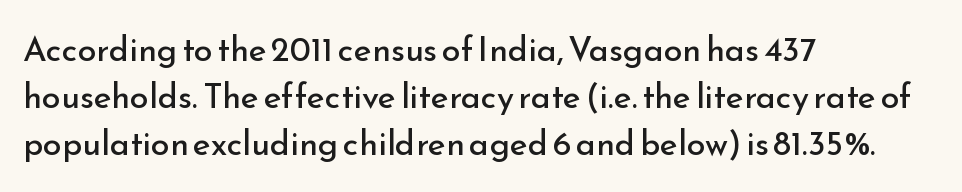
The text block is weighted toward the left margin, trailing off unevenly rightward. Rule under the text: the space is simply empty. Think standard paragraph weight, or any step lighter than that. Italic? Not at all — the glyphs are vertical. The type family on display is of the sans-serif kind.
